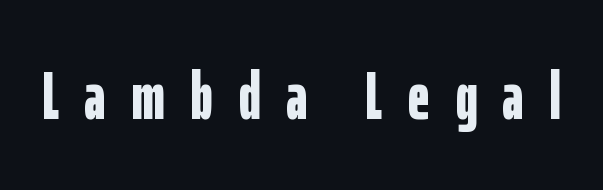
Q: Is the text bold? A: Yes.
Q: Is the text italic (slanted)? A: No, it is upright.
Q: Is the typeface a serif or a sans-serif typeface? A: Sans-serif.
Q: Is the text underlined? A: No.
Q: Is the spacing between letters normal or unusually wide? A: Unusually wide.
Q: Width (condensed, normal, or wide)? A: Condensed.
Q: Stroke contrast? A: Low.
Q: x-height? A: Medium.
Q: Monospaced? A: No.
